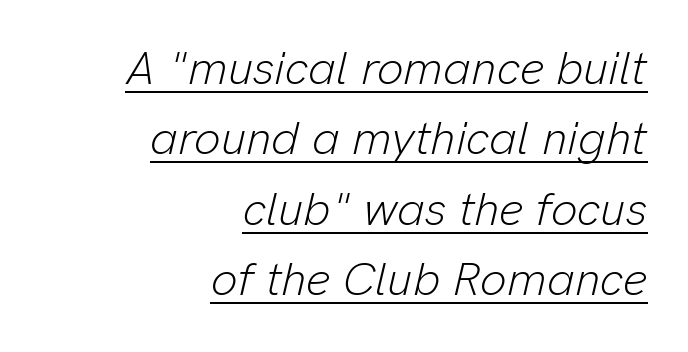
The image shows 47 px light type, italic (leaning right); set right-aligned, normal line spacing (1.5x), normal letter spacing, underlined; low stroke contrast and a medium x-height.
